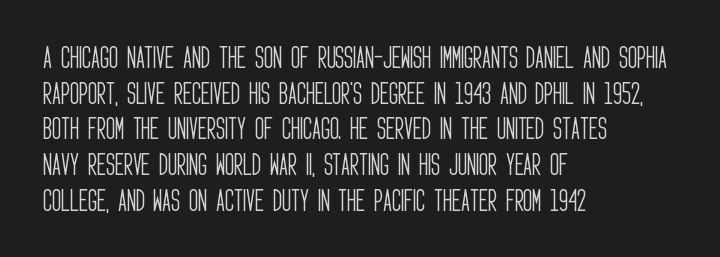
No word sits above an underline. These lines stack with their left ends in a neat column. The line-height multiplier appears to be the usual default. Ordinary non-slanted type is in use. Students, note that the glyphs here touch the page at normal intervals.
